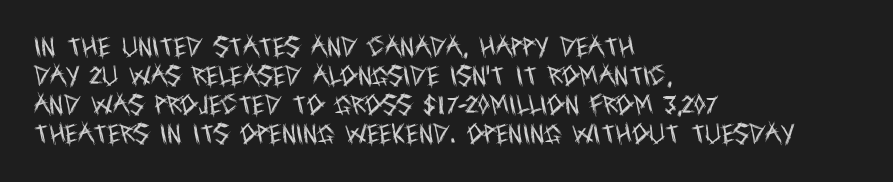
Q: Is the text bold? A: No.
Q: Is the text italic (slanted)? A: No, it is upright.
Q: Is the text underlined? A: No.
Q: How is the paragraph aligned? A: Left-aligned.
Q: Is the spacing between letters normal or unusually wide? A: Normal.
Q: Is the spacing between lines tight, normal or loose? A: Normal.
